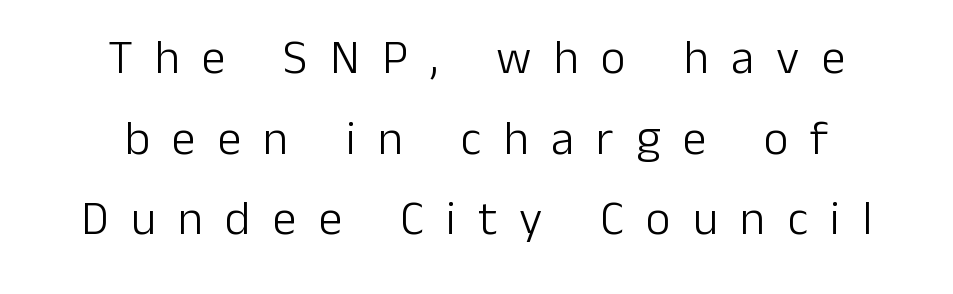
A centered setting, common on invitations and titles, is used for this passage. Is this a fixed-width face? No — the glyphs have proportional, varying widths. Is the letter spacing exaggerated? Yes — the characters are pushed far apart. Check the space under the baseline: it is left empty. The face looks like a standard text weight, possibly lighter. Vertical strokes here are truly vertical.
